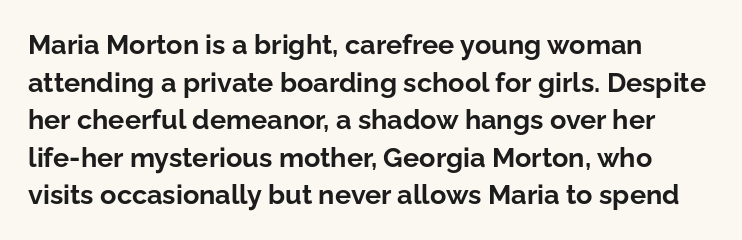
The image shows 27 px bold type, upright; set left-aligned, normal line spacing (1.39x), normal letter spacing, not underlined.
